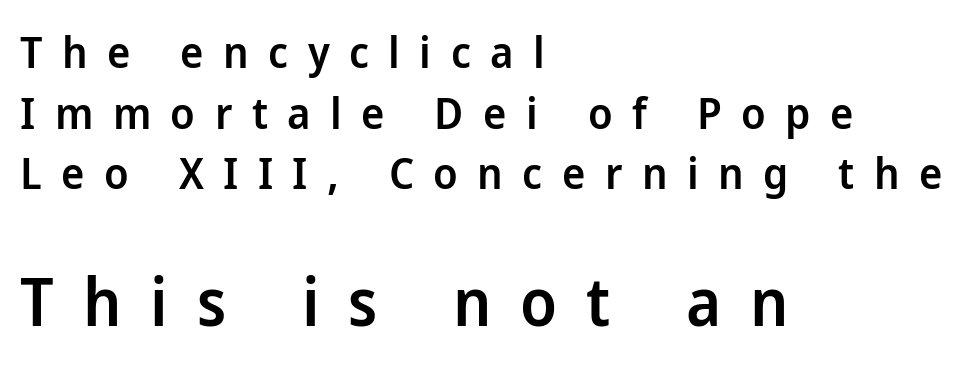
{"serif": "no", "italic": "no", "bold": "semi", "weight": "semibold", "width": "normal", "stroke_contrast": "low", "x_height": "medium", "monospaced": "no", "underline": "no", "align": "left", "line_spacing": "normal", "line_spacing_ratio": 1.38, "letter_spacing": "wide", "letter_spacing_em": 0.44, "larger_block": "second", "size_ratio": 1.5, "glyph_px": 66}
